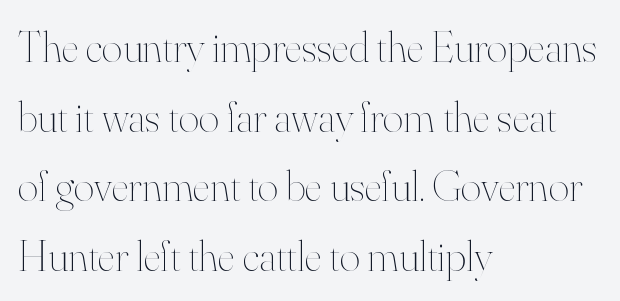
The image shows 44 px thin type, upright; set left-aligned, normal line spacing (1.58x), normal letter spacing, not underlined; high stroke contrast and a small x-height.
